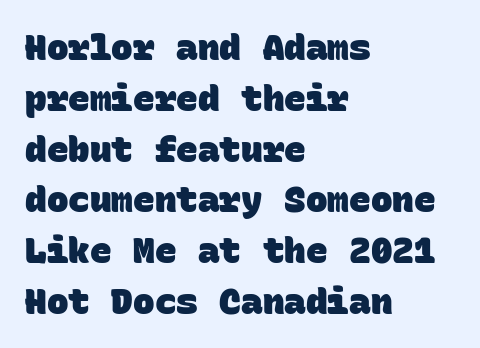
Teacher's note: observe the even left margin — that is flush-left alignment. The glyphs in this specimen are sans serif. Decoration check: the copy has no underline. In terms of weight, the rendering is a true, heavy bold. Evenly set lines give the paragraph a standard silhouette.
